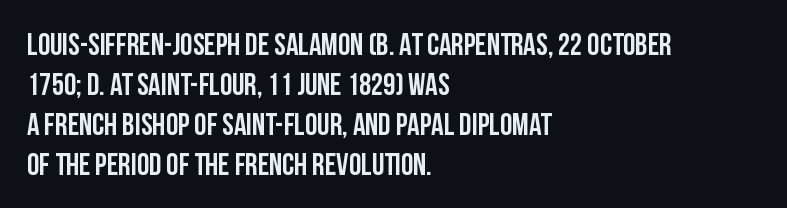
Tracking value appears to be zero — textbook default spacing. Nope, no serifs anywhere on these letters. Evenly set lines give the paragraph a standard silhouette. The ragged edge is on the right, which tells us the setting is flush left. This sample has the flowing, uneven cadence of proportional lettering.
